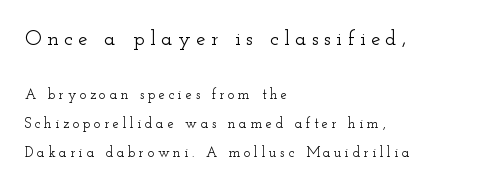
Whoever set this made the first block the dominant, larger element. Rendered with straight, roman letterforms. Check the space under the baseline: it is left empty. Loose tracking; the words dissolve into strings of separated letters. Typeset ragged right — the left edge is the straight one. Vertical spacing — loose.
